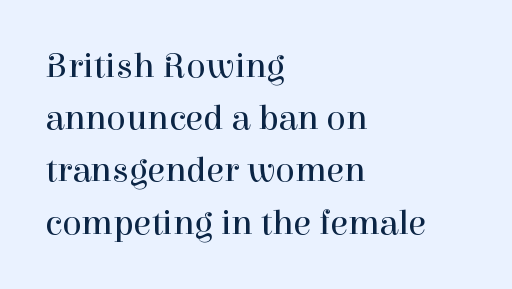
{"serif": "yes", "italic": "no", "bold": "no", "weight": "regular", "width": "normal", "stroke_contrast": "high", "x_height": "medium", "monospaced": "no", "underline": "no", "align": "left", "line_spacing": "normal", "line_spacing_ratio": 1.45, "letter_spacing": "normal", "letter_spacing_em": 0.0, "glyph_px": 36}
